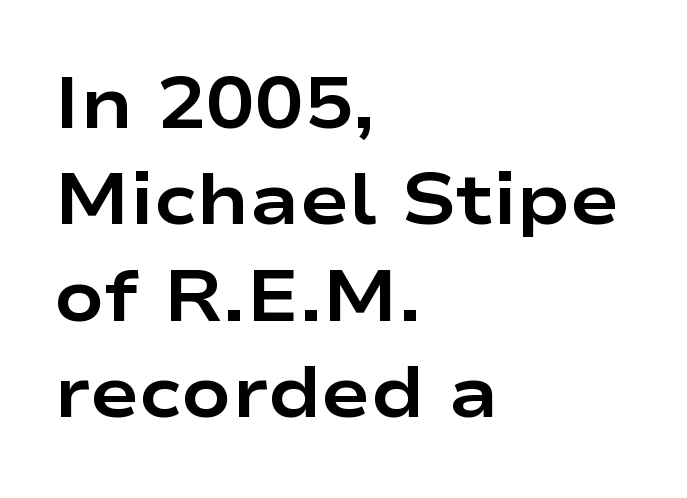
The image shows 73 px bold, wide sans-serif type, upright; set left-aligned, normal line spacing (1.32x), normal letter spacing, not underlined; low stroke contrast and a medium x-height.
